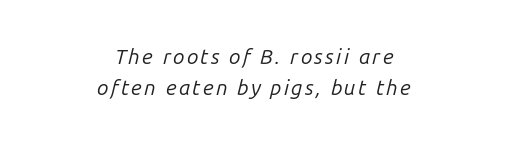
Q: Is the text bold? A: No.
Q: Is the text italic (slanted)? A: Yes, it leans right by about 14 degrees.
Q: Is the text underlined? A: No.
Q: How is the paragraph aligned? A: Centered.
Q: Is the spacing between lines tight, normal or loose? A: Normal.
